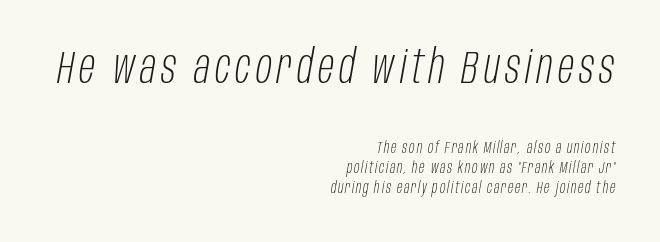
{"italic": "yes", "lean": "right", "slant_degrees": 10, "bold": "no", "weight": "light", "width": "condensed", "stroke_contrast": "low", "x_height": "large", "monospaced": "no", "underline": "no", "align": "right", "line_spacing_ratio": 1.23, "larger_block": "first", "size_ratio": 2.94, "glyph_px": 47}
